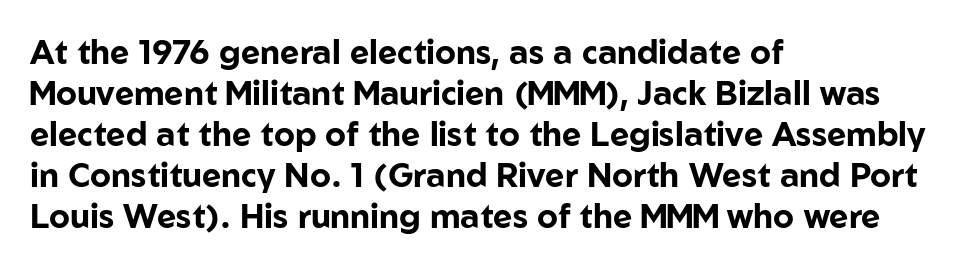
Q: Is the text bold? A: Yes.
Q: Is the text italic (slanted)? A: No, it is upright.
Q: Is the typeface a serif or a sans-serif typeface? A: Sans-serif.
Q: Is the text underlined? A: No.
Q: How is the paragraph aligned? A: Left-aligned.
Q: Is the spacing between letters normal or unusually wide? A: Normal.
Q: Width (condensed, normal, or wide)? A: Normal.
Q: Stroke contrast? A: Low.
Q: x-height? A: Medium.
Q: Monospaced? A: No.
